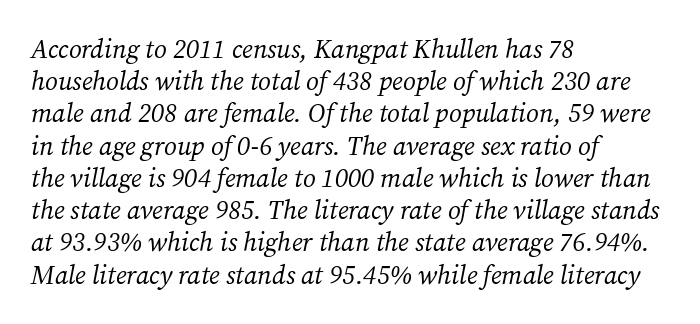
Leftover space on each line is placed entirely after the last word. Anything drawn beneath the words? Only blank space. The letters sit at their default tracking, neither squeezed nor spread. It's the slanting kind of type. The strokes carry an ordinary text weight at most.
